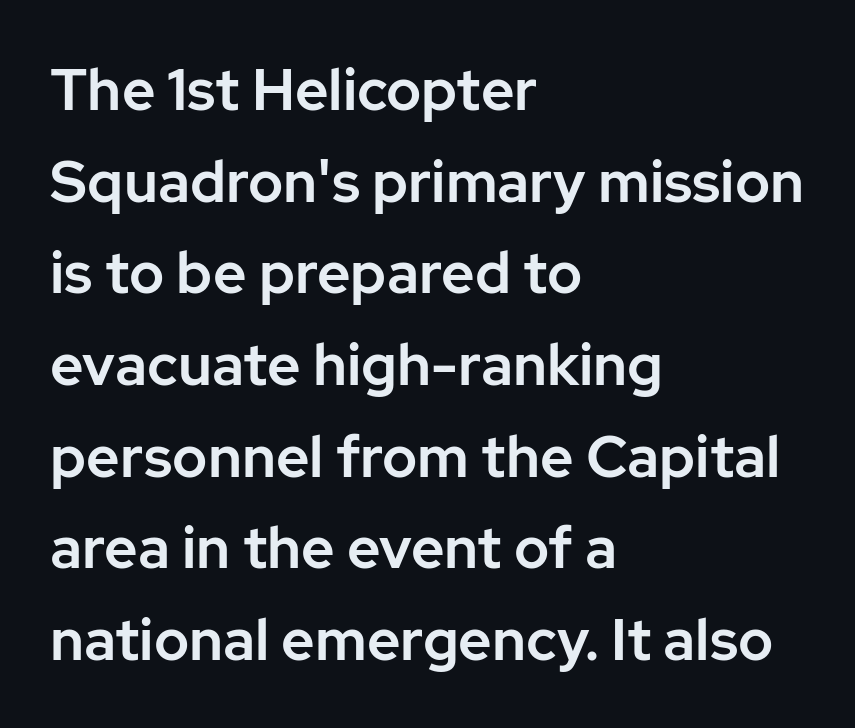
The image shows 58 px sans-serif type, upright; set left-aligned, normal line spacing (1.58x), normal letter spacing, not underlined; low stroke contrast and a medium x-height.
